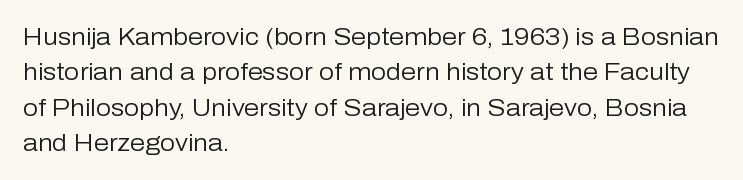
Tracking value appears to be zero — textbook default spacing. Posture: straight, roman, zero tilt. Leftover space on each line is placed entirely after the last word. This is not heavy type; no bold has been used.
